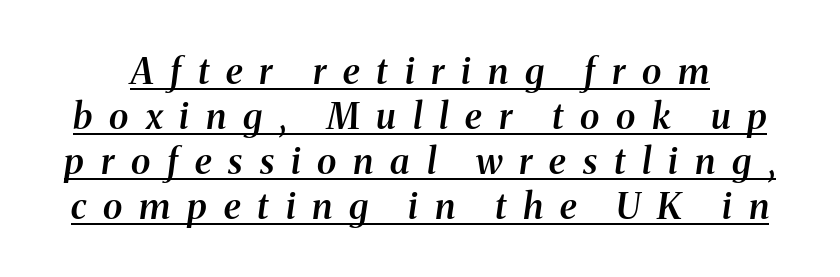
Q: Is the text bold? A: Semi-bold.
Q: Is the text italic (slanted)? A: Yes, it leans right by about 8 degrees.
Q: Is the typeface a serif or a sans-serif typeface? A: Serif.
Q: Is the text underlined? A: Yes.
Q: Is the spacing between letters normal or unusually wide? A: Unusually wide.
Q: Is the spacing between lines tight, normal or loose? A: Normal.
Q: Width (condensed, normal, or wide)? A: Normal.
Q: Stroke contrast? A: Medium.
Q: x-height? A: Medium.
Q: Monospaced? A: No.
